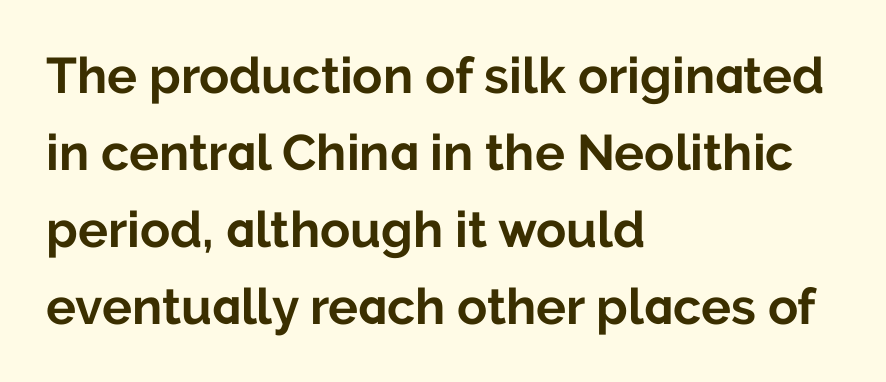
{"serif": "no", "italic": "no", "bold": "yes", "weight": "bold", "width": "normal", "stroke_contrast": "low", "x_height": "medium", "monospaced": "no", "underline": "no", "align": "left", "line_spacing": "normal", "line_spacing_ratio": 1.54, "letter_spacing": "normal", "letter_spacing_em": 0.0, "glyph_px": 50}
